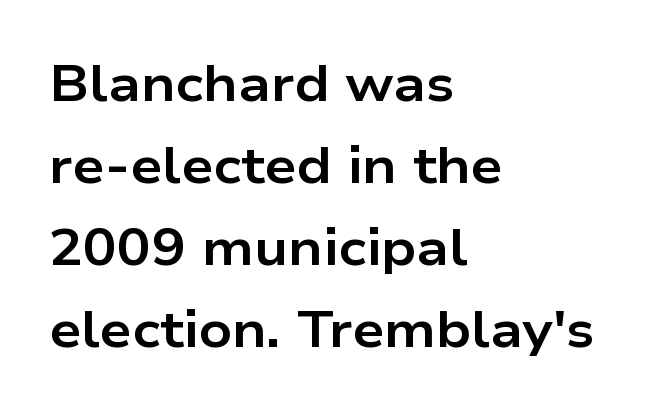
The letters sit at their default tracking, neither squeezed nor spread. You could not count columns in this text — the font is proportionally spaced. The paragraph has a hard left edge and a soft right edge. Leading matches the norm, producing a regular column. Each glyph is drawn with heavy, bold strokes.
